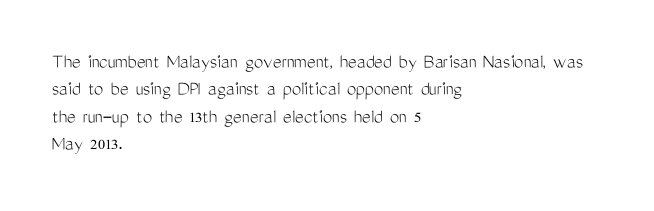
The image shows 21 px text type, upright; set left-aligned, normal line spacing (1.3x), normal letter spacing, not underlined.
